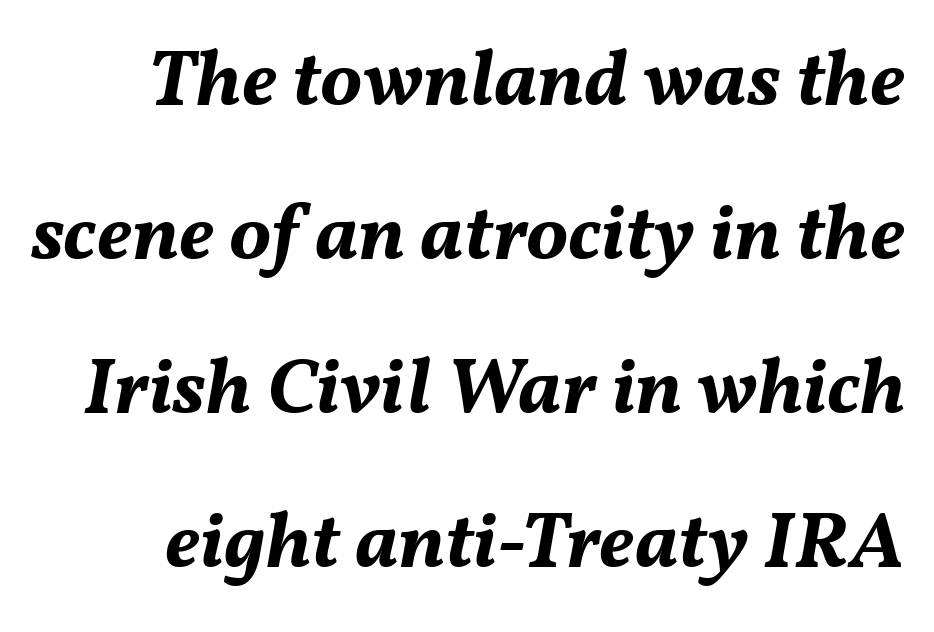
The image shows 79 px bold type, italic (leaning right); set loose line spacing (1.95x), normal letter spacing, not underlined; medium stroke contrast and a medium x-height.
